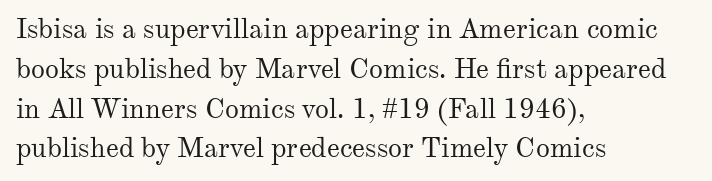
Q: Is the text bold? A: No.
Q: Is the text italic (slanted)? A: No, it is upright.
Q: Is the typeface a serif or a sans-serif typeface? A: Serif.
Q: Is the text underlined? A: No.
Q: How is the paragraph aligned? A: Left-aligned.
Q: Is the spacing between letters normal or unusually wide? A: Normal.
Q: Is the spacing between lines tight, normal or loose? A: Normal.
Q: Width (condensed, normal, or wide)? A: Normal.
Q: Stroke contrast? A: Medium.
Q: x-height? A: Small.
Q: Monospaced? A: No.
